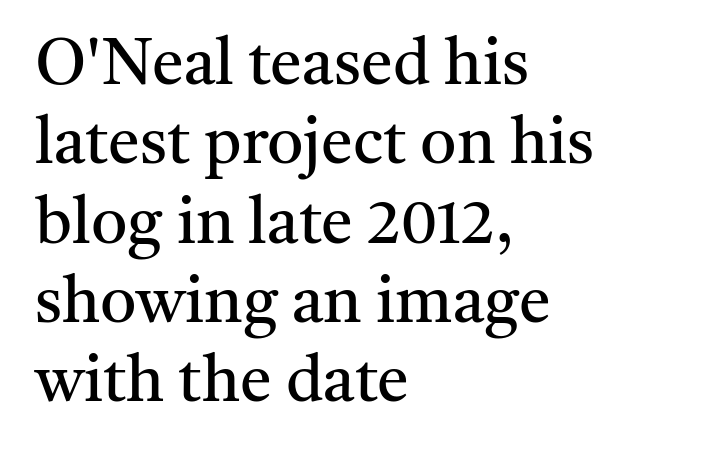
{"serif": "yes", "italic": "no", "bold": "no", "weight": "regular", "width": "normal", "stroke_contrast": "medium", "x_height": "medium", "monospaced": "no", "underline": "no", "align": "left", "line_spacing_ratio": 1.24, "letter_spacing": "normal", "letter_spacing_em": 0.0, "glyph_px": 64}
